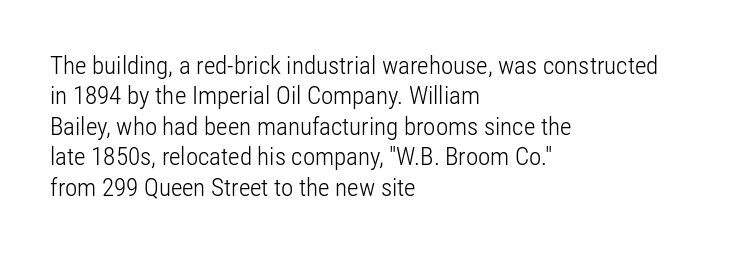
{"italic": "no", "bold": "no", "underline": "no", "align": "left", "line_spacing_ratio": 1.22, "letter_spacing": "normal", "letter_spacing_em": 0.0, "glyph_px": 25}
